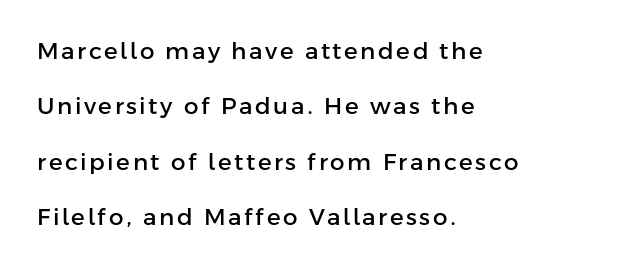
Q: Is the text italic (slanted)? A: No, it is upright.
Q: Is the text underlined? A: No.
Q: How is the paragraph aligned? A: Left-aligned.
Q: Is the spacing between lines tight, normal or loose? A: Loose.
